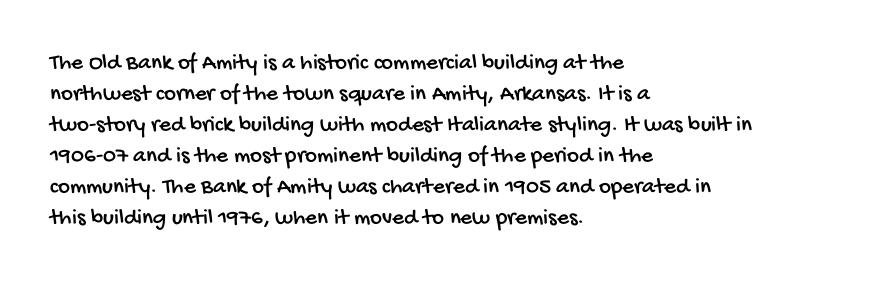
{"underline": "no", "align": "left", "line_spacing": "normal", "line_spacing_ratio": 1.35, "letter_spacing": "normal", "letter_spacing_em": 0.0, "glyph_px": 23}
